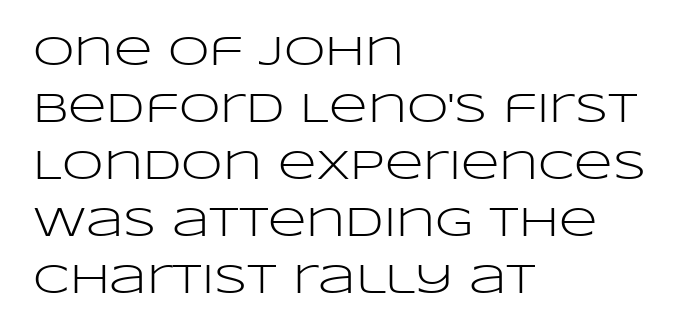
The space between consecutive lines is moderate. Character widths vary here, with narrow letters taking less room than wide ones. Casual observation: everything's shoved over to the left. Check where the strokes stop: nothing finishes them off — pure sans. The specimen omits any rule beneath the text block's lines.
